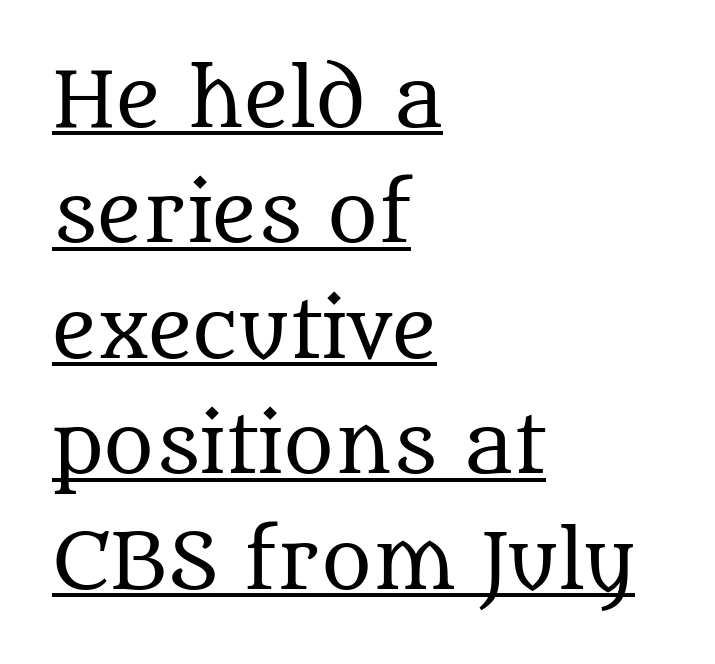
{"serif": "yes", "italic": "no", "bold": "no", "weight": "regular", "width": "normal", "stroke_contrast": "medium", "x_height": "large", "monospaced": "no", "underline": "yes", "align": "left", "line_spacing": "normal", "line_spacing_ratio": 1.5, "letter_spacing": "normal", "letter_spacing_em": 0.0, "glyph_px": 77}
